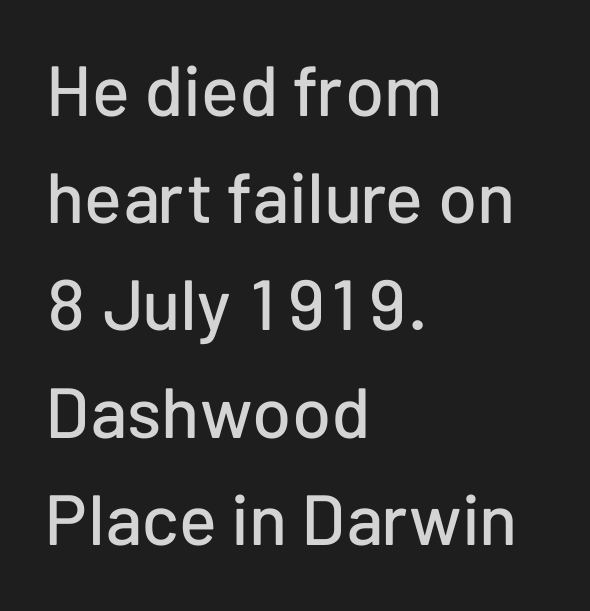
{"serif": "no", "italic": "no", "width": "normal", "stroke_contrast": "low", "x_height": "medium", "monospaced": "no", "underline": "no", "align": "left", "line_spacing": "normal", "line_spacing_ratio": 1.51, "letter_spacing": "normal", "letter_spacing_em": 0.0, "glyph_px": 71}
